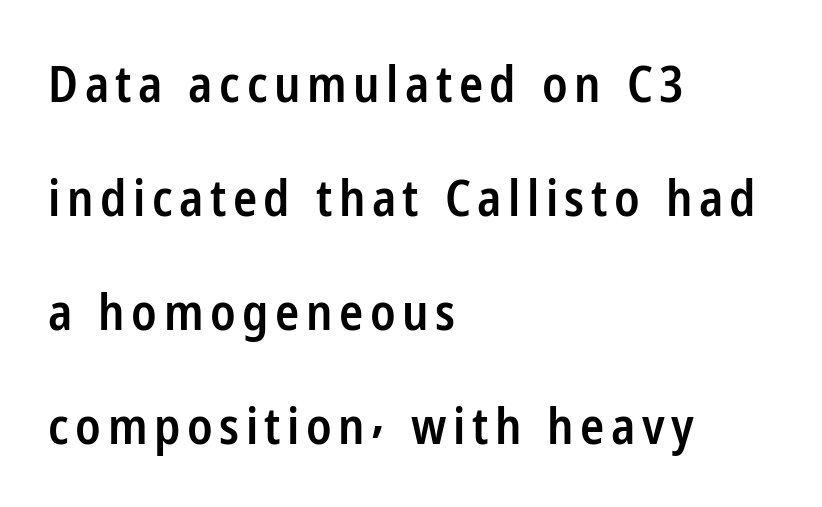
{"serif": "no", "italic": "no", "bold": "semi", "weight": "semibold", "width": "condensed", "stroke_contrast": "low", "x_height": "medium", "monospaced": "no", "underline": "no", "align": "left", "line_spacing": "loose", "line_spacing_ratio": 2.28, "glyph_px": 50}
